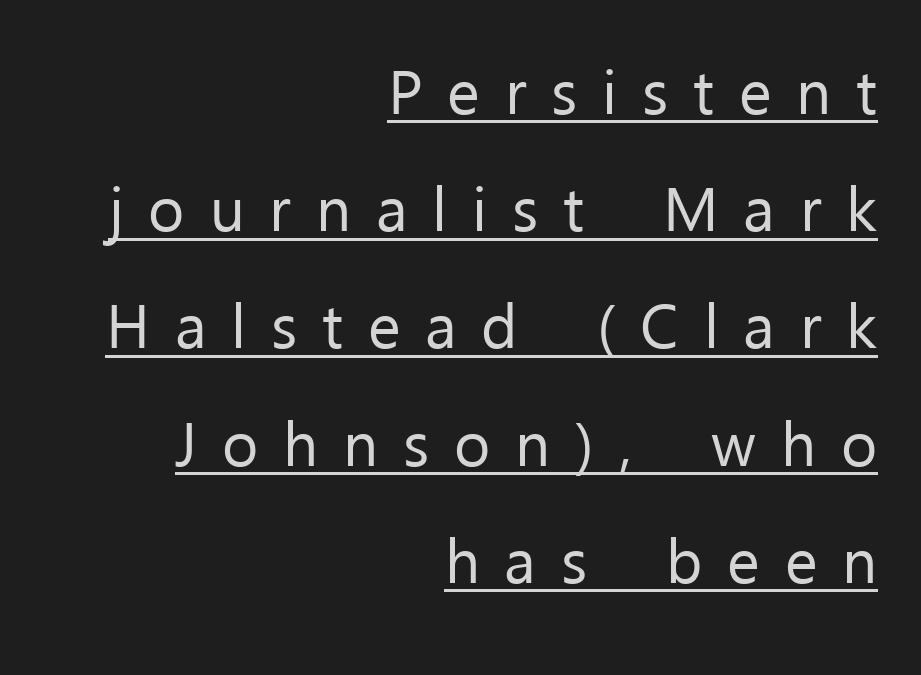
{"serif": "no", "italic": "no", "bold": "no", "weight": "regular", "width": "normal", "stroke_contrast": "low", "x_height": "medium", "monospaced": "no", "underline": "yes", "align": "right", "line_spacing_ratio": 1.89, "letter_spacing": "wide", "letter_spacing_em": 0.4, "glyph_px": 62}
